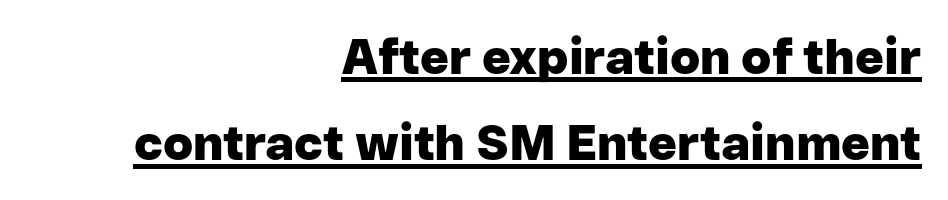
Q: Is the text bold? A: Yes.
Q: Is the text italic (slanted)? A: No, it is upright.
Q: Is the typeface a serif or a sans-serif typeface? A: Sans-serif.
Q: Is the text underlined? A: Yes.
Q: How is the paragraph aligned? A: Right-aligned.
Q: Is the spacing between letters normal or unusually wide? A: Normal.
Q: Width (condensed, normal, or wide)? A: Normal.
Q: Stroke contrast? A: Low.
Q: x-height? A: Medium.
Q: Monospaced? A: No.
